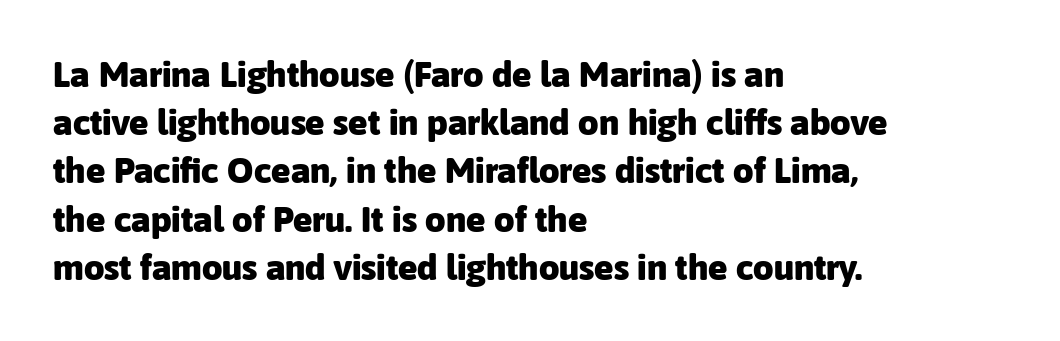
The image shows 36 px heavy sans-serif type, upright; set left-aligned, normal line spacing (1.34x), normal letter spacing, not underlined; low stroke contrast and a medium x-height.
